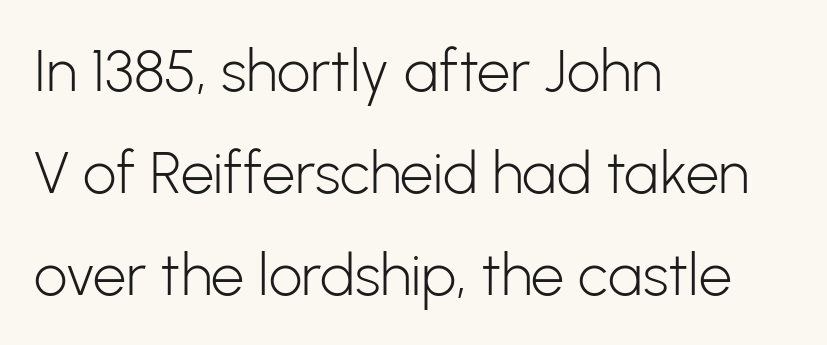
Tracking value appears to be zero — textbook default spacing. Note the varied advance widths — an 'i' is clearly narrower than an 'm'. Summary of weight: not heavy and not bold. The passage is arranged the way most books set body copy — flush left.
